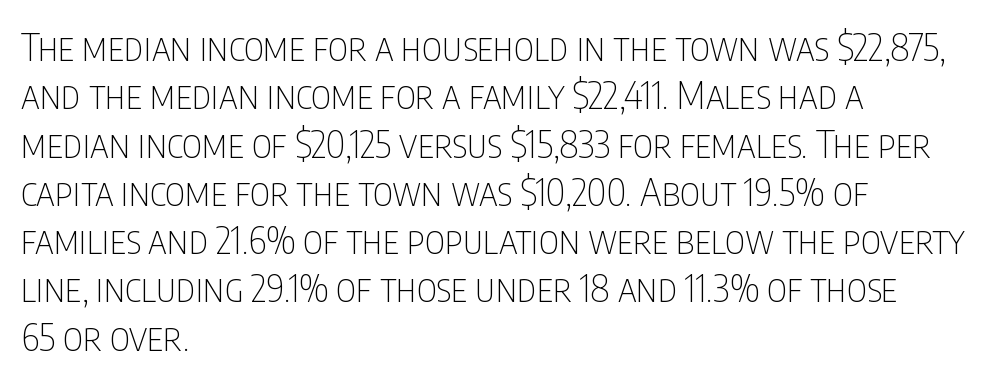
Posture: vertical. One-word summary of the alignment: left. Serifs: no, the terminals of the letterforms are clean. The letters look calm and open, with moderate or lighter stems. Descenders hang freely into open space. Think of a printed novel: that variable character pitch is what you see here.
